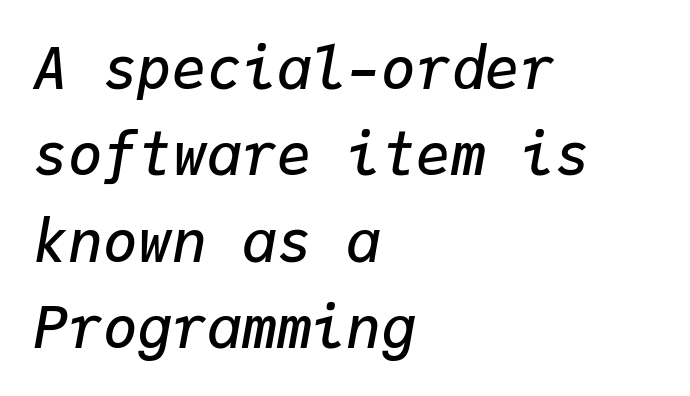
The image shows 58 px semibold type, italic (leaning right), monospaced; set left-aligned, normal line spacing (1.49x), normal letter spacing, not underlined; low stroke contrast and a medium x-height.
